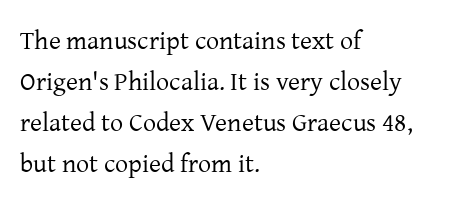
The image shows 26 px text type, upright; set left-aligned, normal line spacing (1.58x), normal letter spacing, not underlined.
